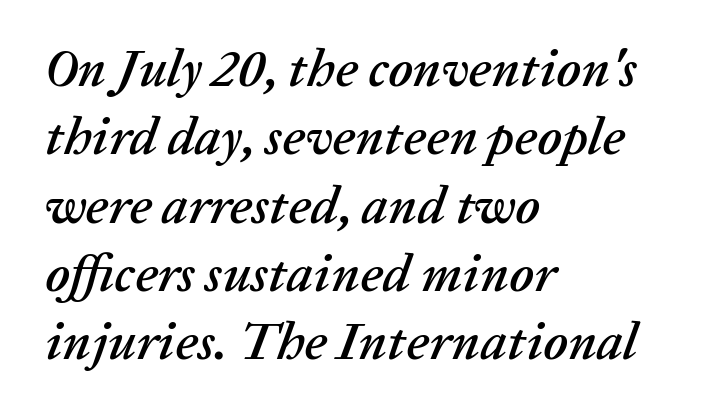
{"italic": "yes", "lean": "right", "slant_degrees": 20, "width": "normal", "stroke_contrast": "low", "x_height": "medium", "monospaced": "no", "underline": "no", "align": "left", "line_spacing": "normal", "line_spacing_ratio": 1.29, "letter_spacing": "normal", "letter_spacing_em": 0.0, "glyph_px": 53}
